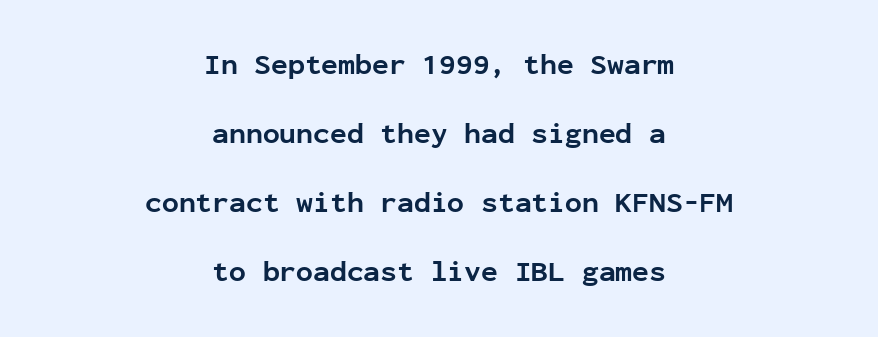
Q: Is the text bold? A: Yes.
Q: Is the text italic (slanted)? A: No, it is upright.
Q: Is the typeface a serif or a sans-serif typeface? A: Sans-serif.
Q: Is the text underlined? A: No.
Q: How is the paragraph aligned? A: Centered.
Q: Is the spacing between letters normal or unusually wide? A: Normal.
Q: Is the spacing between lines tight, normal or loose? A: Loose.
Q: Width (condensed, normal, or wide)? A: Normal.
Q: Stroke contrast? A: Low.
Q: x-height? A: Medium.
Q: Monospaced? A: Yes.
